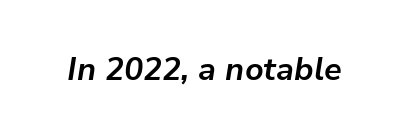
The image shows 32 px bold type, italic (leaning right); set normal letter spacing, not underlined; low stroke contrast and a medium x-height.
